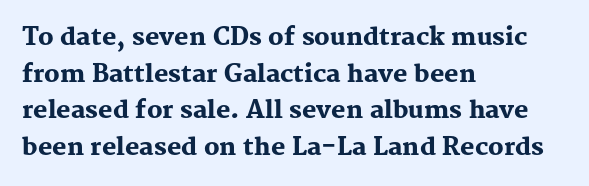
The image shows 24 px bold type, upright; set left-aligned, normal line spacing (1.53x), normal letter spacing, not underlined.
